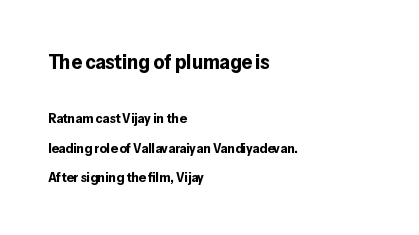
{"italic": "no", "bold": "yes", "underline": "no", "align": "left", "line_spacing": "loose", "line_spacing_ratio": 2.11, "letter_spacing": "normal", "letter_spacing_em": 0.0, "larger_block": "first", "size_ratio": 1.5, "glyph_px": 21}
